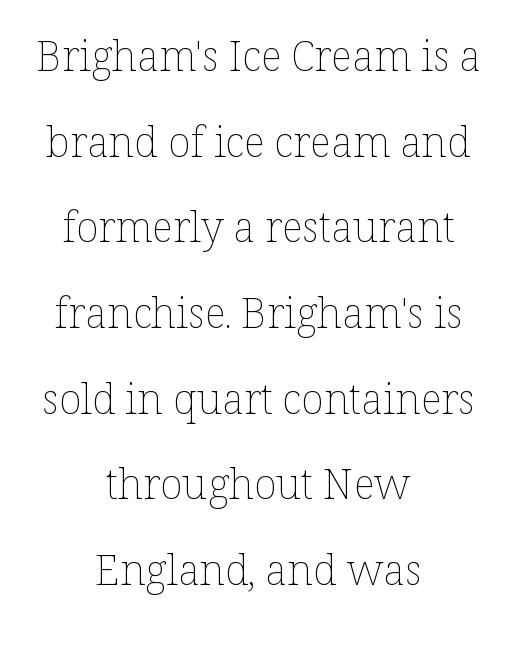
These lines are centered, leaving both edges ragged. Students, observe: this is what heavily led, spacious text looks like. Decoration check: the copy has no underline. Default kerning and tracking; the words read as compact shapes. The font's upright variant was chosen for this text. The letters advance in unequal steps, a hallmark of proportional type.
